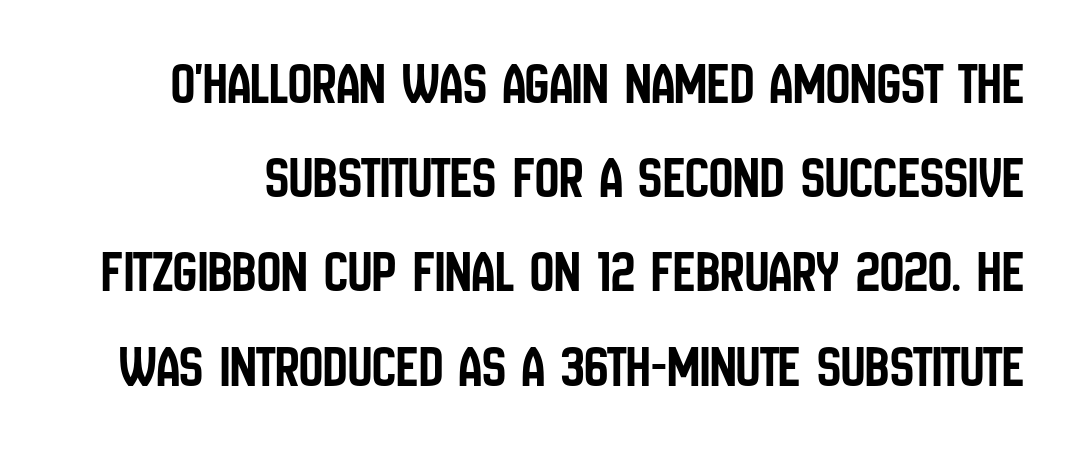
The image shows 60 px condensed sans-serif type, upright; set normal line spacing (1.57x), normal letter spacing, not underlined; low stroke contrast and a large x-height.
